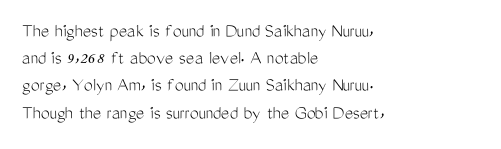
{"italic": "no", "bold": "no", "underline": "no", "align": "left", "line_spacing": "normal", "line_spacing_ratio": 1.36, "letter_spacing": "normal", "letter_spacing_em": 0.0, "glyph_px": 20}
